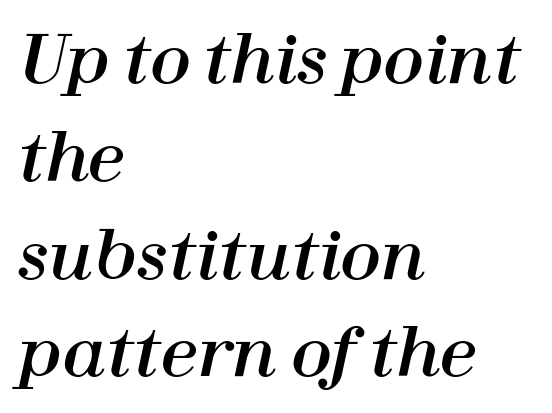
Q: Is the text italic (slanted)? A: Yes, it leans right by about 12 degrees.
Q: Is the text underlined? A: No.
Q: How is the paragraph aligned? A: Left-aligned.
Q: Is the spacing between letters normal or unusually wide? A: Normal.
Q: Is the spacing between lines tight, normal or loose? A: Normal.
Q: Width (condensed, normal, or wide)? A: Normal.
Q: Stroke contrast? A: High.
Q: x-height? A: Medium.
Q: Monospaced? A: No.
